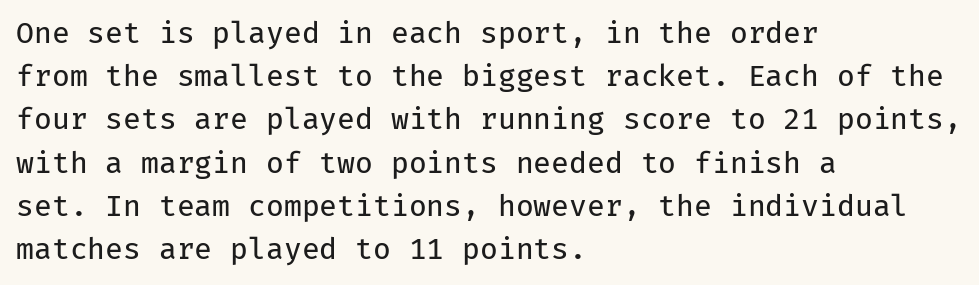
Do the characters align in a grid? Yes, the font is monospaced. The lines in this sample share a left origin and differ only in where they stop. The rendering uses a moderate line-height, typical for paragraphs. Clear beneath every line of the passage. Nope, no serifs anywhere on these letters. Nope, not italic — everything's standing straight.
